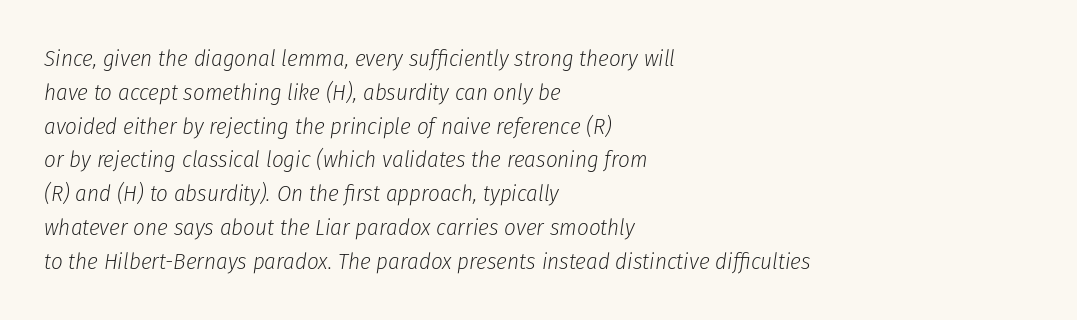
The image shows 23 px text type, italic (leaning right); set left-aligned, normal line spacing (1.47x), normal letter spacing, not underlined.
